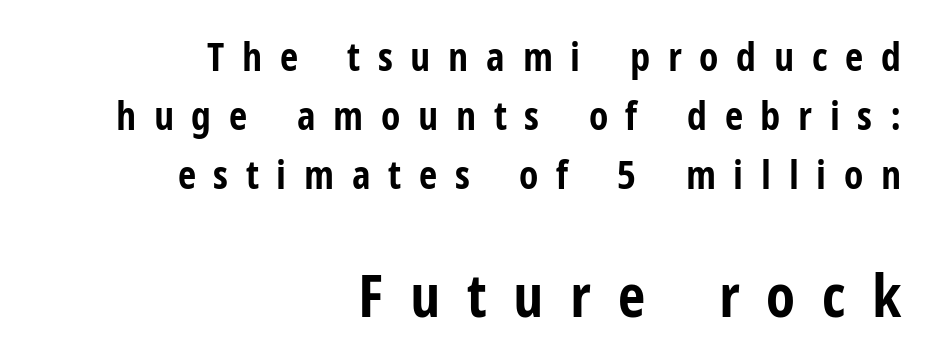
The image shows 60 px bold, condensed sans-serif type, upright; set right-aligned, normal line spacing (1.47x), unusually wide letter spacing (+0.44 em), not underlined; the second (bottom) block is 1.5x larger; low stroke contrast and a medium x-height.
